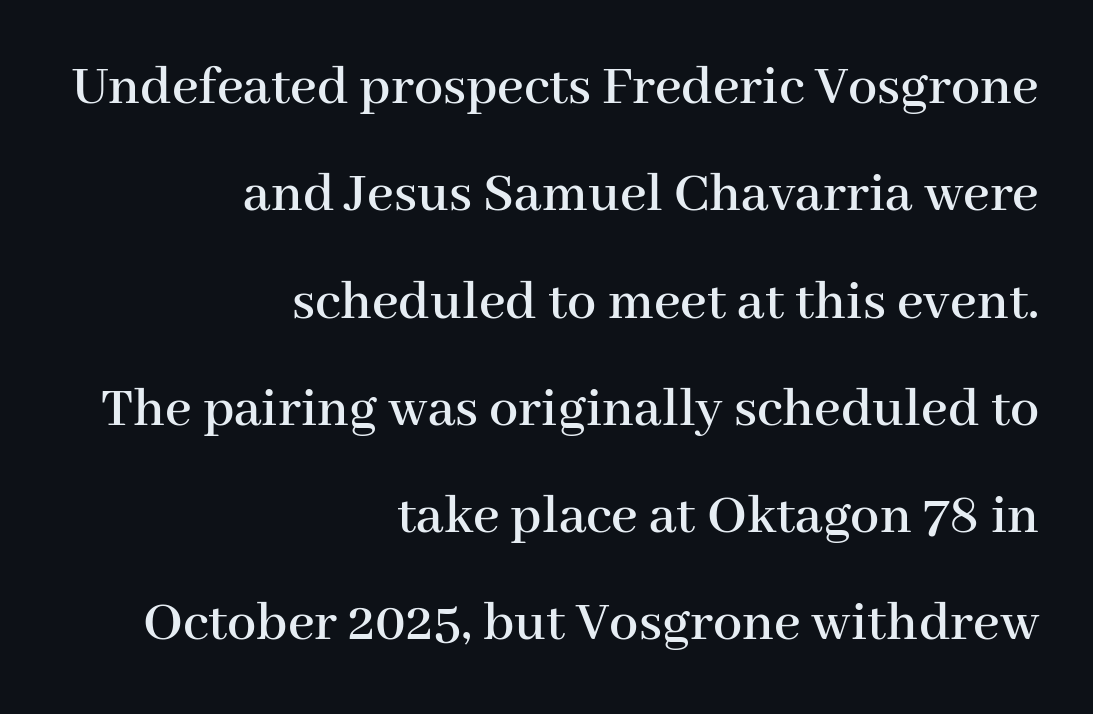
Q: Is the text italic (slanted)? A: No, it is upright.
Q: Is the typeface a serif or a sans-serif typeface? A: Serif.
Q: Is the text underlined? A: No.
Q: How is the paragraph aligned? A: Right-aligned.
Q: Is the spacing between letters normal or unusually wide? A: Normal.
Q: Width (condensed, normal, or wide)? A: Normal.
Q: Stroke contrast? A: High.
Q: x-height? A: Medium.
Q: Monospaced? A: No.
